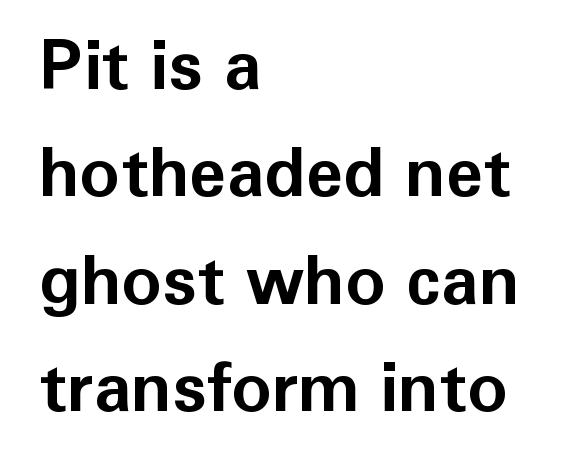
The image shows 68 px bold sans-serif type, upright; set left-aligned, normal line spacing (1.58x), normal letter spacing, not underlined; low stroke contrast and a medium x-height.
